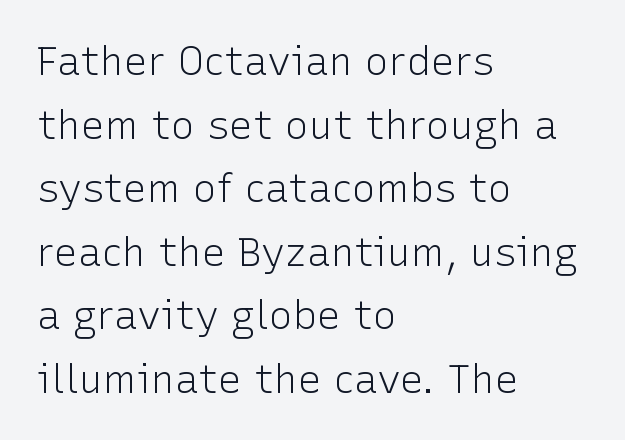
{"serif": "no", "italic": "no", "bold": "no", "weight": "light", "width": "normal", "stroke_contrast": "low", "x_height": "medium", "monospaced": "no", "underline": "no", "align": "left", "line_spacing": "normal", "line_spacing_ratio": 1.59, "letter_spacing": "normal", "letter_spacing_em": 0.0, "glyph_px": 40}
